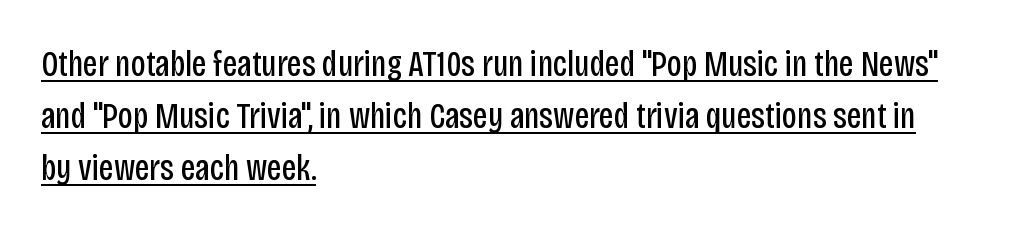
The image shows 37 px regular-weight, condensed sans-serif type, upright; set left-aligned, normal line spacing (1.41x), normal letter spacing, underlined; low stroke contrast and a large x-height.
